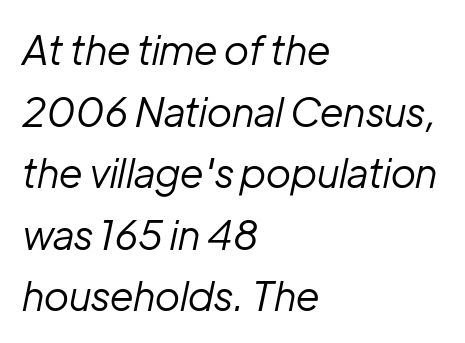
{"italic": "yes", "lean": "right", "slant_degrees": 12, "bold": "no", "weight": "regular", "width": "normal", "stroke_contrast": "low", "x_height": "medium", "monospaced": "no", "underline": "no", "align": "left", "line_spacing": "normal", "line_spacing_ratio": 1.54, "letter_spacing": "normal", "letter_spacing_em": 0.0, "glyph_px": 40}
